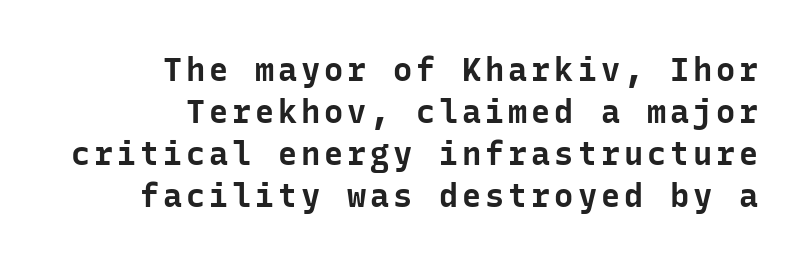
Q: Is the text bold? A: Yes.
Q: Is the text italic (slanted)? A: No, it is upright.
Q: Is the typeface a serif or a sans-serif typeface? A: Sans-serif.
Q: Is the text underlined? A: No.
Q: How is the paragraph aligned? A: Right-aligned.
Q: Is the spacing between lines tight, normal or loose? A: Normal.
Q: Width (condensed, normal, or wide)? A: Normal.
Q: Stroke contrast? A: Low.
Q: x-height? A: Medium.
Q: Monospaced? A: Yes.
